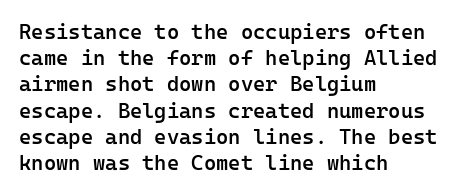
{"italic": "no", "bold": "semi", "underline": "no", "align": "left", "line_spacing": "normal", "line_spacing_ratio": 1.25, "letter_spacing": "normal", "letter_spacing_em": 0.0, "glyph_px": 21}
